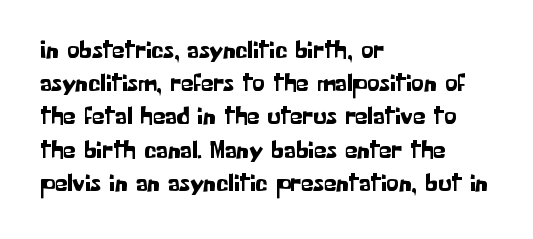
Students, observe: this is what conventionally led text looks like. Look at the tracking — it's just the regular setting, nothing added. The paragraph has a hard left edge and a soft right edge. Check under the words: just untouched page. The lettering holds an erect, upright posture throughout.
